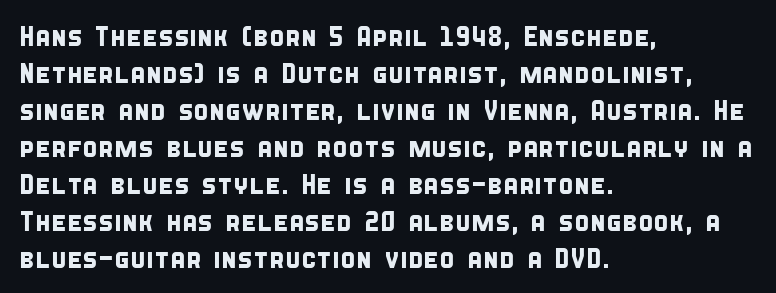
Q: Is the typeface a serif or a sans-serif typeface? A: Sans-serif.
Q: Is the text underlined? A: No.
Q: How is the paragraph aligned? A: Left-aligned.
Q: Is the spacing between letters normal or unusually wide? A: Normal.
Q: Is the spacing between lines tight, normal or loose? A: Normal.
Q: Width (condensed, normal, or wide)? A: Condensed.
Q: Stroke contrast? A: Low.
Q: x-height? A: Large.
Q: Monospaced? A: No.
